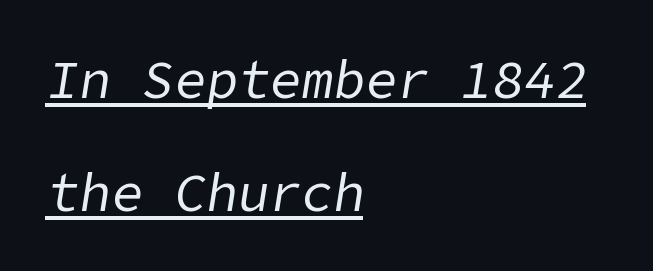
Think standard paragraph weight, or any step lighter than that. Is there much room between lines? Yes — plenty of vertical air separates them. The lettering is marked with a stroke running underneath it. When letters slant like this, we call the style italic. In terms of letterspacing, this is plain default setting.
